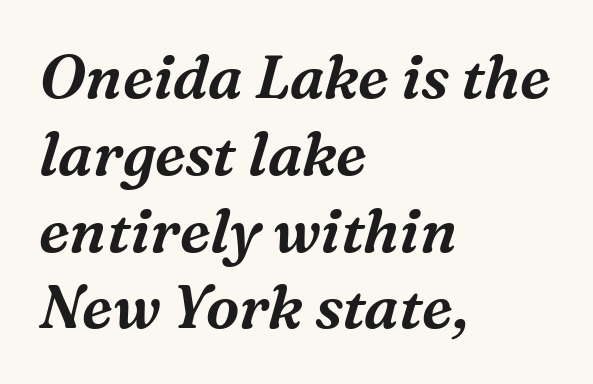
The image shows 60 px serif type, italic (leaning right); set left-aligned, normal line spacing (1.28x), normal letter spacing, not underlined; medium stroke contrast and a medium x-height.
